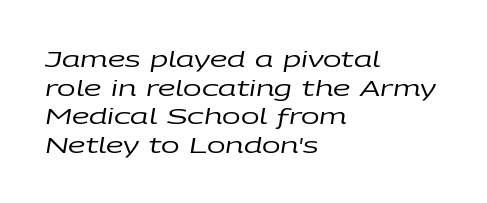
Emphasis-style slanted type is in use. Leftover space on each line is placed entirely after the last word. Evenly set lines give the paragraph a standard silhouette. The passage shown has conventional tracking throughout. Only glyphs here, with clear space below each row.
